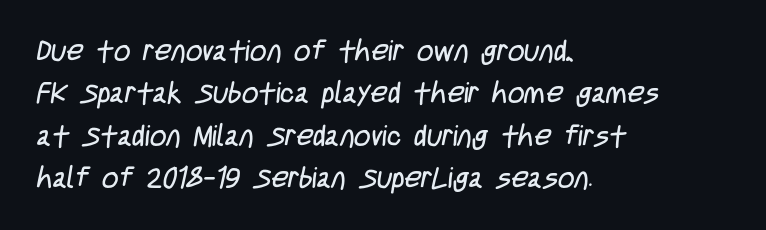
The rendering anchors every line to the left-hand side. A typesetter would label this face a sans. Clear beneath every line of the passage. The rendering keeps characters at their native spacing. The block of text has a typical density, with ordinary space between rows.
